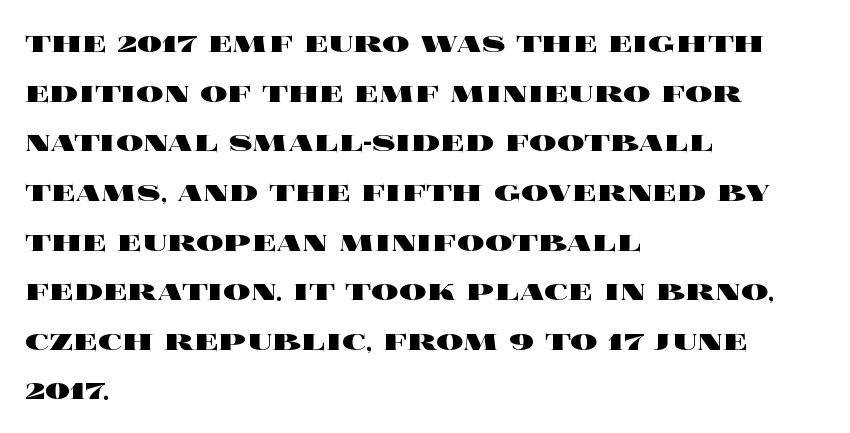
The image shows 34 px heavy, wide type, upright; set left-aligned, normal line spacing (1.46x), normal letter spacing, not underlined; a large x-height.
